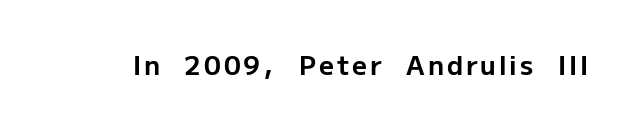
{"italic": "no", "bold": "yes", "underline": "no", "glyph_px": 26}
